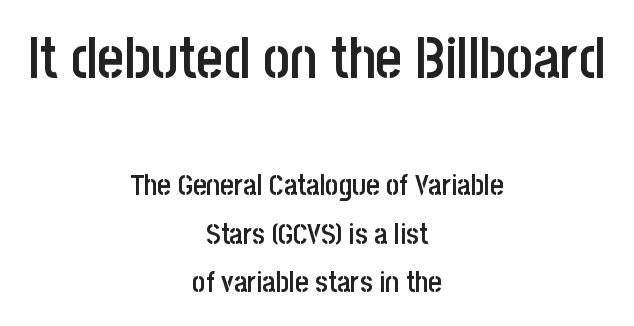
The typeface chosen for these lines omits serifs. This rendering features lettering with no underline. Is there much room between lines? A standard amount, neither cramped nor airy. Glyph-to-glyph distance matches everyday printed text. Italic? Not at all — the glyphs are vertical. This sample has the flowing, uneven cadence of proportional lettering.
